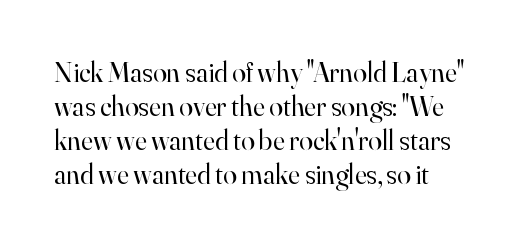
Q: Is the text bold? A: No.
Q: Is the text italic (slanted)? A: No, it is upright.
Q: Is the typeface a serif or a sans-serif typeface? A: Serif.
Q: Is the text underlined? A: No.
Q: How is the paragraph aligned? A: Left-aligned.
Q: Is the spacing between letters normal or unusually wide? A: Normal.
Q: Width (condensed, normal, or wide)? A: Normal.
Q: Stroke contrast? A: High.
Q: x-height? A: Small.
Q: Monospaced? A: No.
